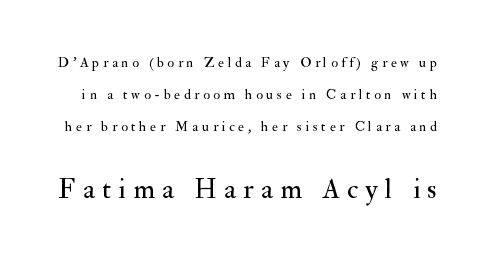
{"serif": "yes", "italic": "no", "bold": "no", "weight": "regular", "width": "normal", "stroke_contrast": "medium", "x_height": "small", "monospaced": "no", "underline": "no", "line_spacing": "loose", "line_spacing_ratio": 2.27, "letter_spacing": "wide", "letter_spacing_em": 0.26, "larger_block": "second", "size_ratio": 2.0, "glyph_px": 28}
